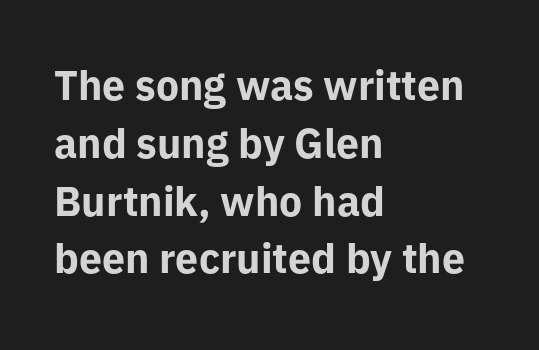
The face used here is a sans, in the tradition of grotesques and geometrics. Posture: straight, roman, zero tilt. Stroke thickness is high; the sample reads as a true bold. Nobody touched the tracking dial on this one. A bare baseline throughout the passage. The rendering anchors every line to the left-hand side.
